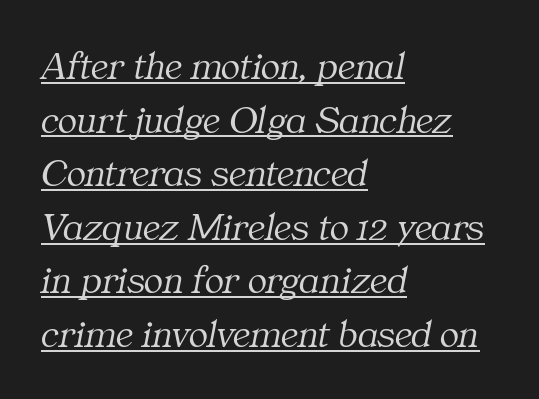
Rows of type keep a routine distance in the vertical direction. Nothing unusual about the tracking: characters are spaced as the font intends. In designer terms, the underline attribute is active on this setting. Where is the straight margin? On the left. Ink coverage per letter is moderate at most.
